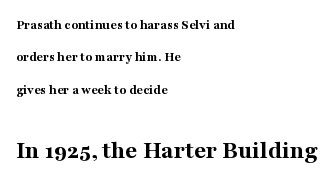
The image shows 26 px bold type, upright; set left-aligned, loose line spacing (2.32x), normal letter spacing, not underlined; the second (bottom) block is 1.86x larger.
